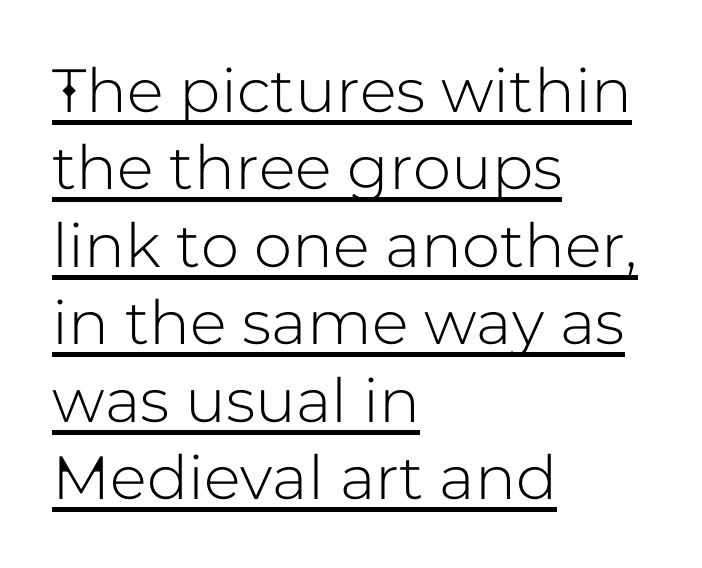
{"serif": "no", "italic": "no", "width": "normal", "stroke_contrast": "low", "x_height": "medium", "monospaced": "no", "underline": "yes", "align": "left", "line_spacing": "normal", "line_spacing_ratio": 1.27, "letter_spacing": "normal", "letter_spacing_em": 0.0, "glyph_px": 61}
